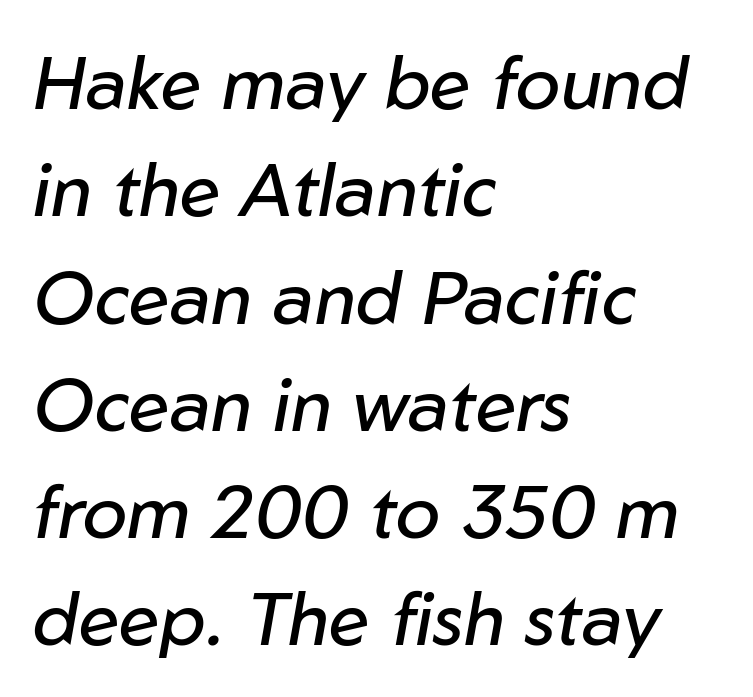
The passage shown stacks its lines at a standard gap. Vertical stems look standard width or narrower in stroke. The baseline area is clear. Horizontal alignment here is leftward, the default for most running prose.
